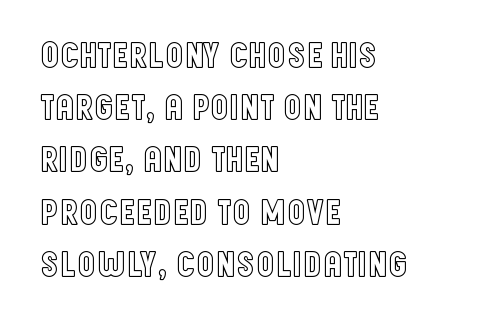
The image shows 37 px condensed type, upright; set left-aligned, normal line spacing (1.41x), normal letter spacing, not underlined; a large x-height.
